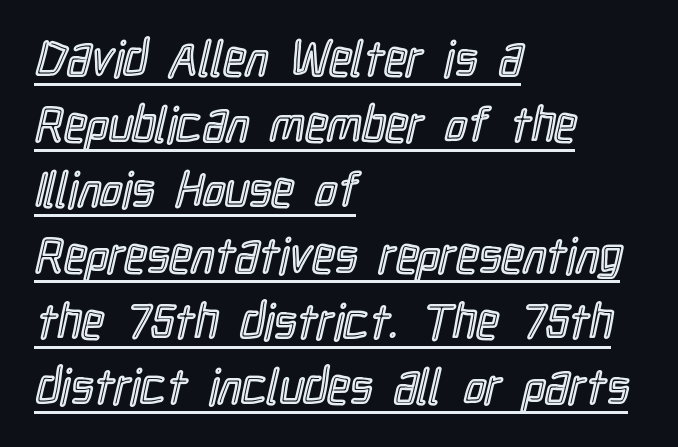
Glyph-to-glyph distance matches everyday printed text. Is this a fixed-width face? No — the glyphs have proportional, varying widths. Each new line begins a customary step beneath the previous one. Like a heading marked for emphasis, these lines bear an underscore. Every row of glyphs begins at an identical x-position on the left.
